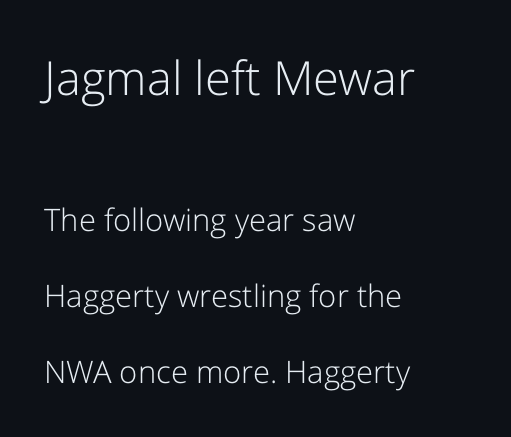
The image shows 47 px light sans-serif type, upright; set left-aligned, loose line spacing (2.45x), normal letter spacing, not underlined; the first (top) block is 1.52x larger; low stroke contrast and a medium x-height.
